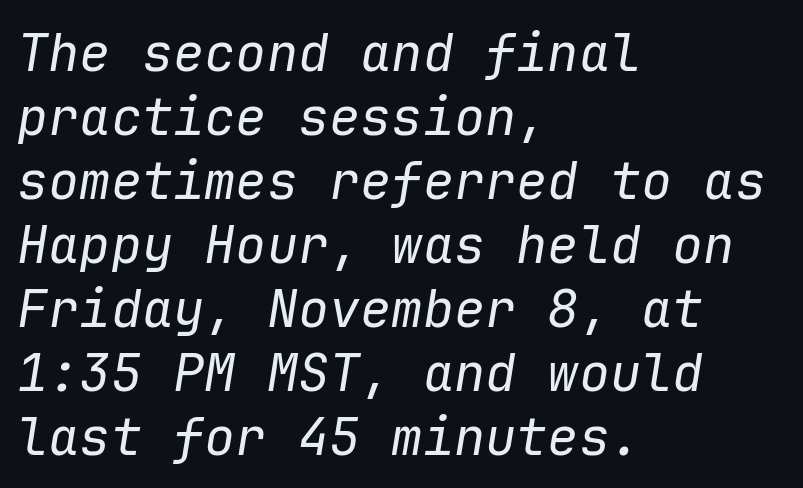
The image shows 52 px regular-weight type, italic (leaning right), monospaced; set left-aligned, line spacing 1.23x, normal letter spacing, not underlined; low stroke contrast and a medium x-height.
